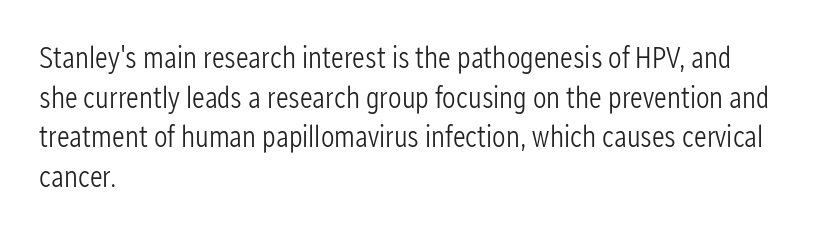
{"serif": "no", "italic": "no", "bold": "no", "weight": "light", "width": "condensed", "stroke_contrast": "low", "x_height": "medium", "monospaced": "no", "underline": "no", "align": "left", "line_spacing": "normal", "line_spacing_ratio": 1.32, "letter_spacing": "normal", "letter_spacing_em": 0.0, "glyph_px": 30}
